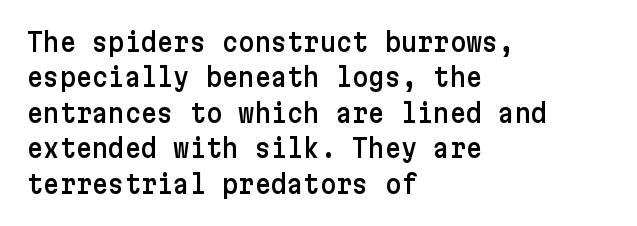
{"italic": "no", "underline": "no", "align": "left", "line_spacing": "normal", "line_spacing_ratio": 1.42, "letter_spacing": "normal", "letter_spacing_em": 0.0, "glyph_px": 25}
